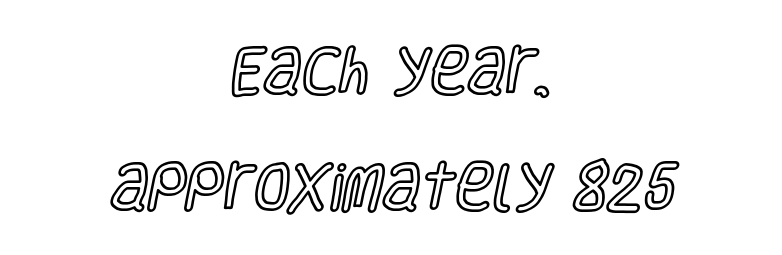
Words float on clear page, feet unadorned. Here the designer chose a conventional face with non-uniform glyph widths. Nothing unusual about the tracking: characters are spaced as the font intends. Teacher's note: observe the equal gaps on both sides — that is centered alignment. This block would shrink considerably if given ordinary leading; it's expanded now.
